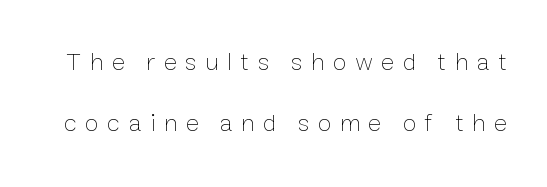
Q: Is the text bold? A: No.
Q: Is the text italic (slanted)? A: No, it is upright.
Q: Is the text underlined? A: No.
Q: Is the spacing between letters normal or unusually wide? A: Unusually wide.
Q: Is the spacing between lines tight, normal or loose? A: Loose.
